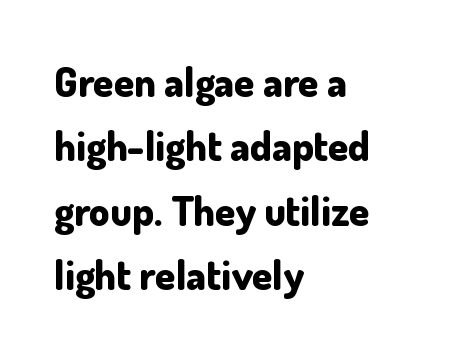
The image shows 41 px bold sans-serif type, upright; set left-aligned, normal line spacing (1.57x), normal letter spacing, not underlined; low stroke contrast and a small x-height.
